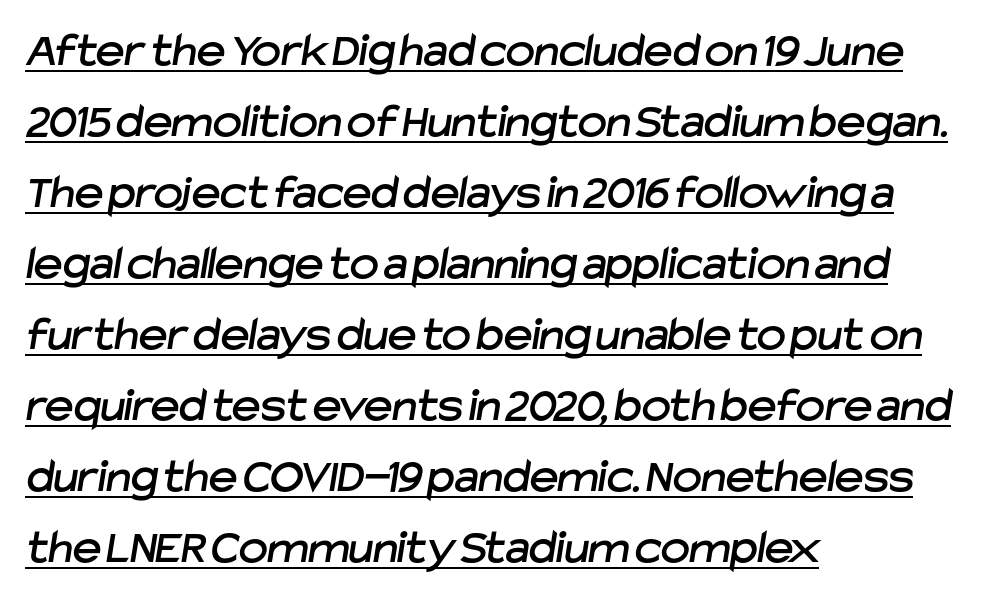
The image shows 49 px sans-serif type; set left-aligned, normal line spacing (1.45x), normal letter spacing, underlined; low stroke contrast and a medium x-height.
